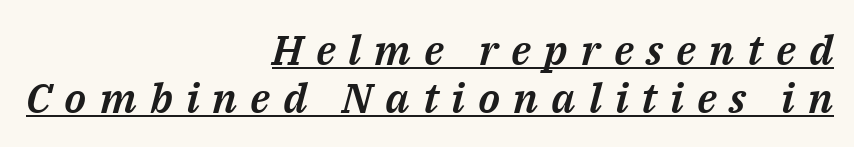
Q: Is the text italic (slanted)? A: Yes, it leans right by about 14 degrees.
Q: Is the text underlined? A: Yes.
Q: How is the paragraph aligned? A: Right-aligned.
Q: Is the spacing between letters normal or unusually wide? A: Unusually wide.
Q: Is the spacing between lines tight, normal or loose? A: Tight.
Q: Width (condensed, normal, or wide)? A: Normal.
Q: Stroke contrast? A: Medium.
Q: x-height? A: Medium.
Q: Monospaced? A: No.
